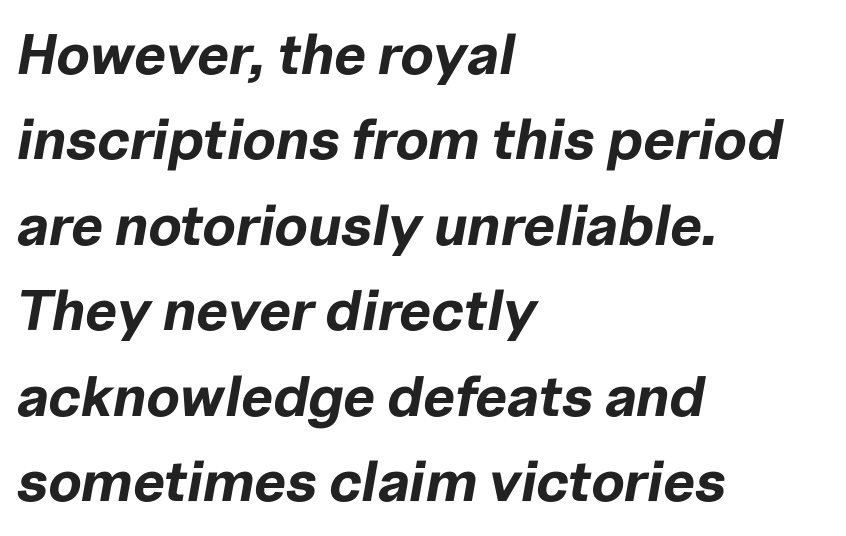
{"italic": "yes", "lean": "right", "slant_degrees": 10, "bold": "yes", "weight": "bold", "width": "normal", "stroke_contrast": "low", "x_height": "medium", "monospaced": "no", "underline": "no", "align": "left", "line_spacing": "normal", "line_spacing_ratio": 1.5, "letter_spacing": "normal", "letter_spacing_em": 0.0, "glyph_px": 57}
